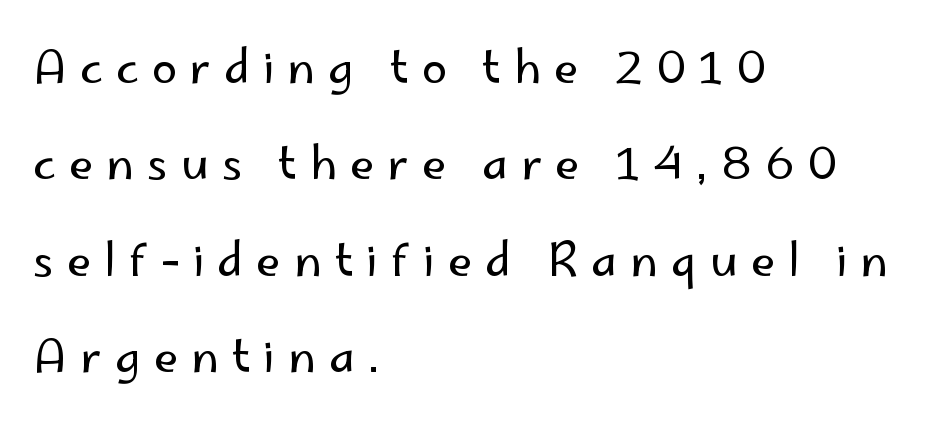
Q: Is the text bold? A: No.
Q: Is the text italic (slanted)? A: No, it is upright.
Q: Is the typeface a serif or a sans-serif typeface? A: Sans-serif.
Q: Is the text underlined? A: No.
Q: How is the paragraph aligned? A: Left-aligned.
Q: Is the spacing between letters normal or unusually wide? A: Unusually wide.
Q: Is the spacing between lines tight, normal or loose? A: Loose.
Q: Width (condensed, normal, or wide)? A: Normal.
Q: Stroke contrast? A: Low.
Q: x-height? A: Small.
Q: Monospaced? A: No.
